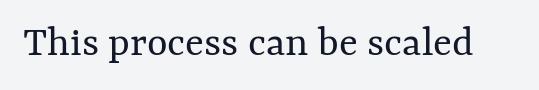
{"italic": "no", "bold": "no", "weight": "regular", "width": "normal", "stroke_contrast": "medium", "x_height": "medium", "monospaced": "no", "underline": "no", "letter_spacing": "normal", "letter_spacing_em": 0.0, "glyph_px": 44}
